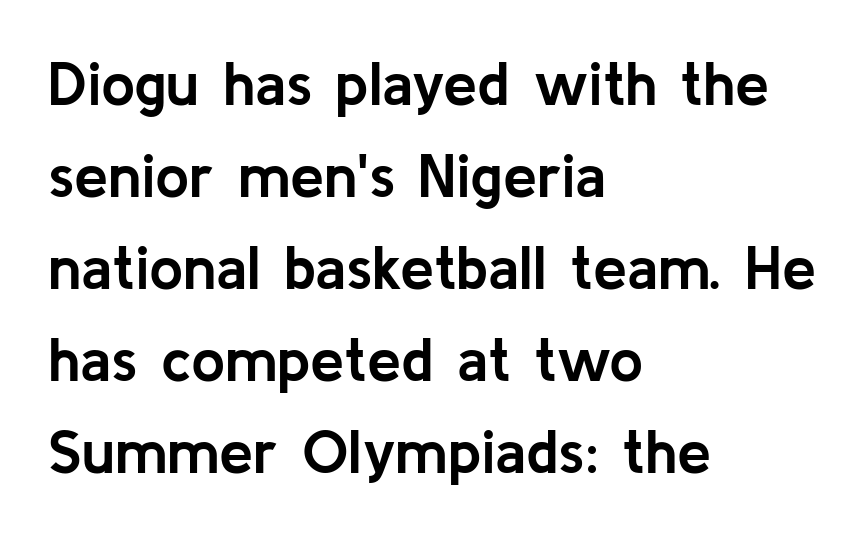
Q: Is the text bold? A: Yes.
Q: Is the text italic (slanted)? A: No, it is upright.
Q: Is the typeface a serif or a sans-serif typeface? A: Sans-serif.
Q: Is the text underlined? A: No.
Q: How is the paragraph aligned? A: Left-aligned.
Q: Is the spacing between letters normal or unusually wide? A: Normal.
Q: Is the spacing between lines tight, normal or loose? A: Normal.
Q: Width (condensed, normal, or wide)? A: Normal.
Q: Stroke contrast? A: Low.
Q: x-height? A: Medium.
Q: Monospaced? A: No.
